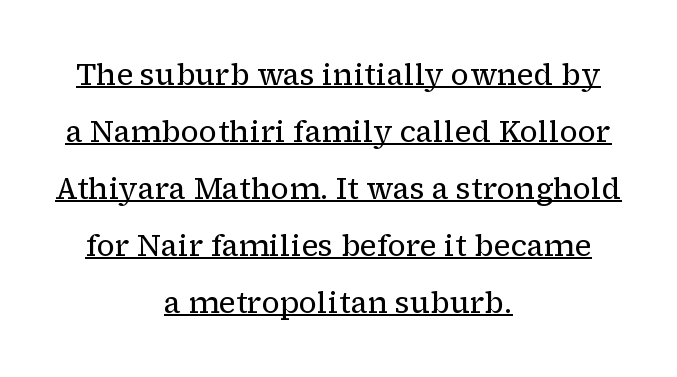
Q: Is the text bold? A: No.
Q: Is the text italic (slanted)? A: No, it is upright.
Q: Is the typeface a serif or a sans-serif typeface? A: Serif.
Q: Is the text underlined? A: Yes.
Q: How is the paragraph aligned? A: Centered.
Q: Is the spacing between letters normal or unusually wide? A: Normal.
Q: Is the spacing between lines tight, normal or loose? A: Loose.
Q: Width (condensed, normal, or wide)? A: Normal.
Q: Stroke contrast? A: Low.
Q: x-height? A: Medium.
Q: Monospaced? A: No.
